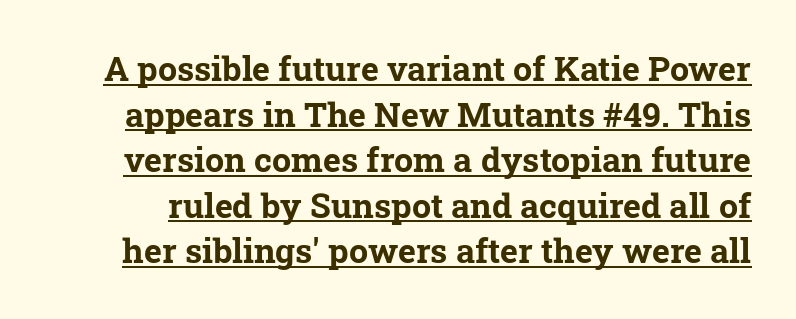
The image shows 34 px bold serif type; set normal line spacing (1.34x), normal letter spacing, underlined; low stroke contrast and a medium x-height.
